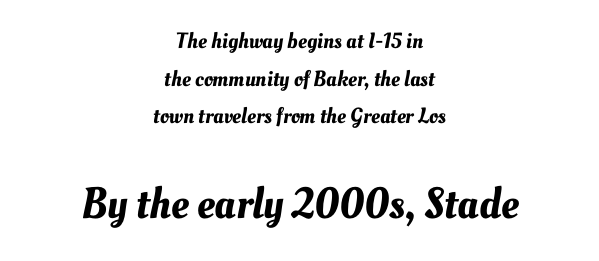
{"width": "normal", "stroke_contrast": "medium", "x_height": "small", "monospaced": "no", "underline": "no", "align": "center", "line_spacing_ratio": 1.71, "letter_spacing": "normal", "letter_spacing_em": 0.0, "larger_block": "second", "size_ratio": 2.0, "glyph_px": 44}
